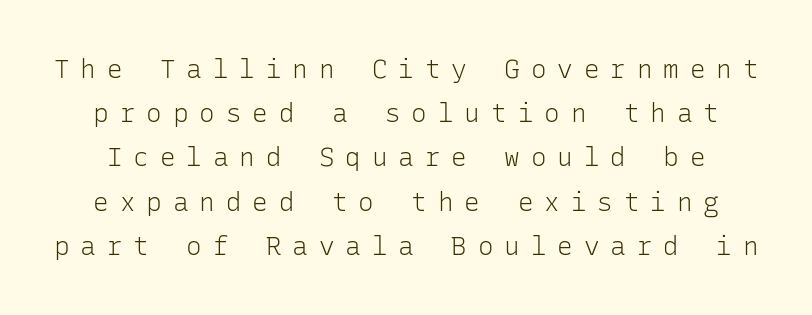
Q: Is the text bold? A: No.
Q: Is the text italic (slanted)? A: No, it is upright.
Q: Is the text underlined? A: No.
Q: Is the spacing between letters normal or unusually wide? A: Unusually wide.
Q: Is the spacing between lines tight, normal or loose? A: Normal.
